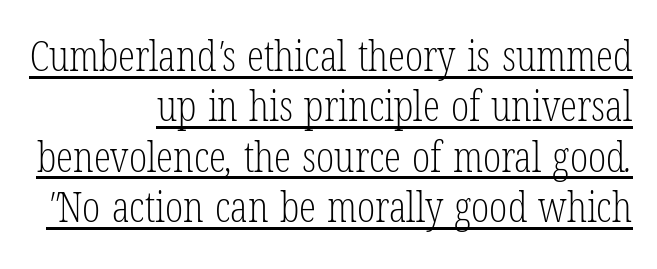
The image shows 43 px light, condensed serif type; set right-aligned, line spacing 1.17x, normal letter spacing, underlined; low stroke contrast and a medium x-height.
